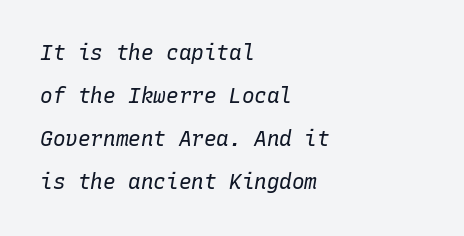
Q: Is the text bold? A: No.
Q: Is the text italic (slanted)? A: Yes, it leans right by about 10 degrees.
Q: Is the text underlined? A: No.
Q: How is the paragraph aligned? A: Left-aligned.
Q: Is the spacing between letters normal or unusually wide? A: Normal.
Q: Is the spacing between lines tight, normal or loose? A: Loose.
